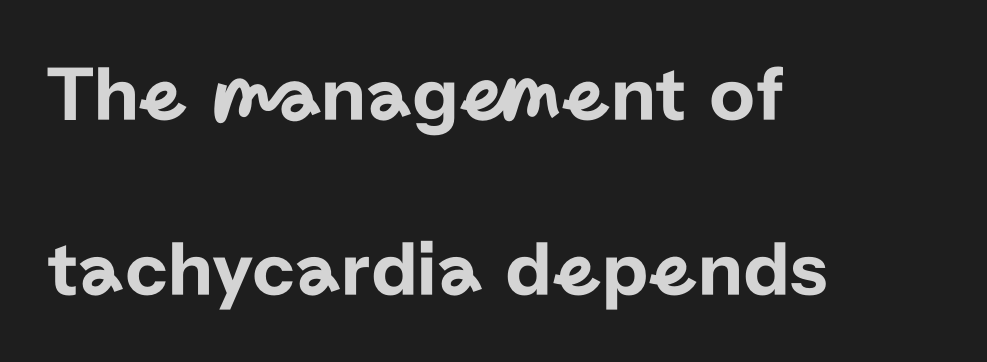
Spacing verdict: proportional, widths tailored to each character. Compared with typical paragraphs, the rows here are farther apart. A roman cut, with each character standing at attention. Examine the stroke ends and you'll find no serifs. Anything drawn beneath the words? Only blank space. Left-aligned paragraph, ragged on the right.
